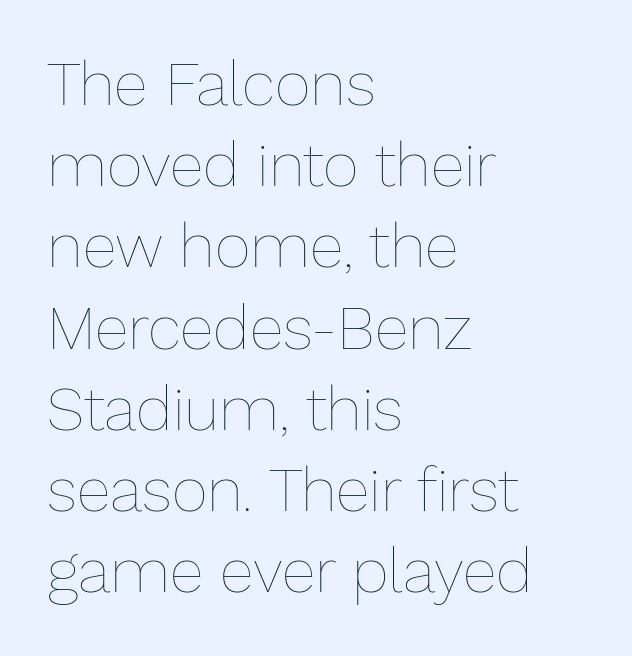
The horizontal fit of the characters is conventional and even. The letterforms sit at book weight or below. Each line starts at the same left margin while the right side varies. This is the regular roman posture of the typeface. These lines sit exactly where default settings would place them.
